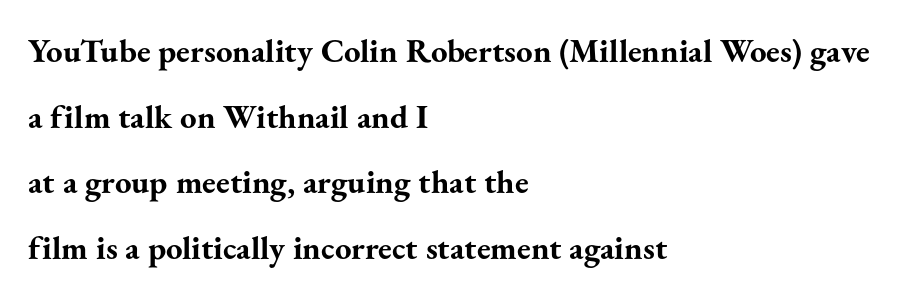
Does the lettering tilt? It doesn't — this is upright. In terms of letterform style, serifs are clearly present. The paragraph shown leans on its left margin. Notice the wide empty band between every row — that's loose leading. Bold? Absolutely — the strokes are thick and heavy. Think of a printed novel: that variable character pitch is what you see here.
